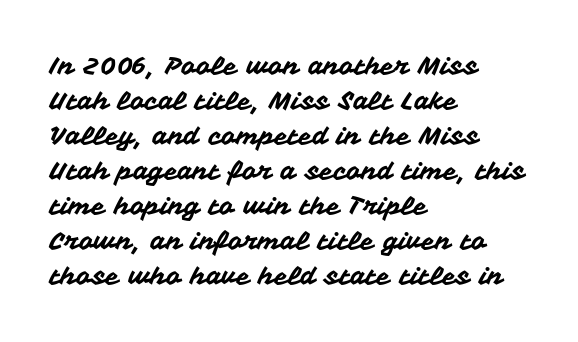
The image shows 25 px text type; set left-aligned, normal line spacing (1.4x), normal letter spacing, not underlined.
